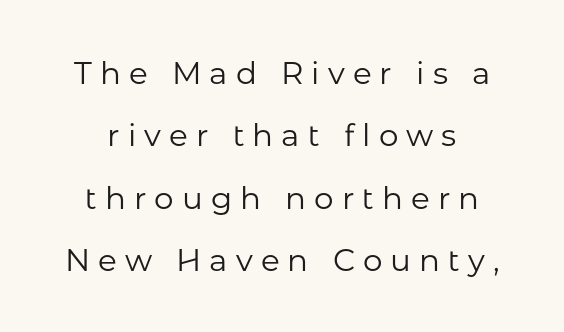
The image shows 31 px regular-weight sans-serif type, upright; set loose line spacing (2.01x), unusually wide letter spacing (+0.26 em), not underlined; low stroke contrast and a medium x-height.
